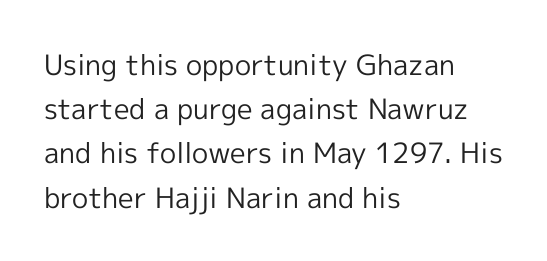
Q: Is the text bold? A: No.
Q: Is the text italic (slanted)? A: No, it is upright.
Q: Is the typeface a serif or a sans-serif typeface? A: Sans-serif.
Q: Is the text underlined? A: No.
Q: How is the paragraph aligned? A: Left-aligned.
Q: Is the spacing between letters normal or unusually wide? A: Normal.
Q: Is the spacing between lines tight, normal or loose? A: Normal.
Q: Width (condensed, normal, or wide)? A: Normal.
Q: x-height? A: Medium.
Q: Monospaced? A: No.
